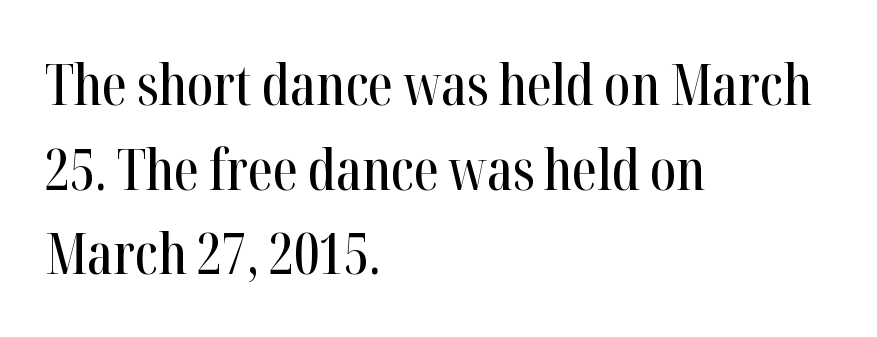
Q: Is the text italic (slanted)? A: No, it is upright.
Q: Is the typeface a serif or a sans-serif typeface? A: Serif.
Q: Is the text underlined? A: No.
Q: How is the paragraph aligned? A: Left-aligned.
Q: Is the spacing between letters normal or unusually wide? A: Normal.
Q: Is the spacing between lines tight, normal or loose? A: Normal.
Q: Width (condensed, normal, or wide)? A: Condensed.
Q: Stroke contrast? A: High.
Q: x-height? A: Medium.
Q: Monospaced? A: No.
